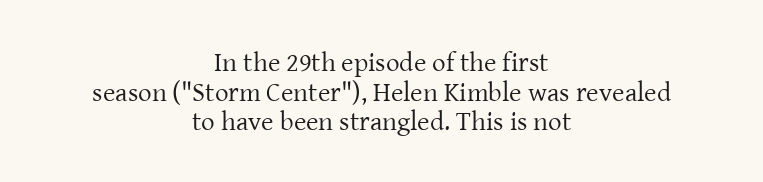
{"italic": "no", "bold": "no", "underline": "no", "align": "center", "line_spacing": "tight", "line_spacing_ratio": 1.1, "letter_spacing": "normal", "letter_spacing_em": 0.0, "glyph_px": 27}
